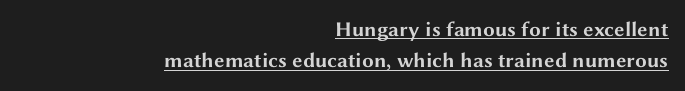
{"italic": "no", "bold": "yes", "underline": "yes", "align": "right", "line_spacing": "normal", "line_spacing_ratio": 1.5, "letter_spacing": "normal", "letter_spacing_em": 0.0, "glyph_px": 21}
